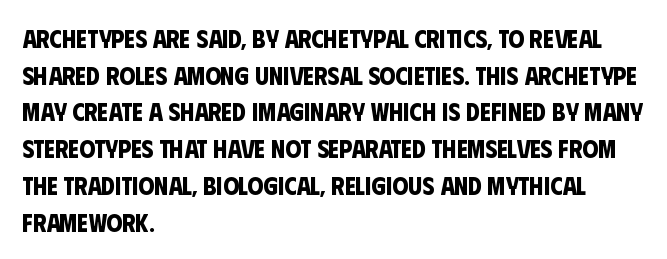
{"bold": "yes", "underline": "no", "align": "left", "line_spacing": "normal", "line_spacing_ratio": 1.47, "letter_spacing": "normal", "letter_spacing_em": 0.0, "glyph_px": 25}
